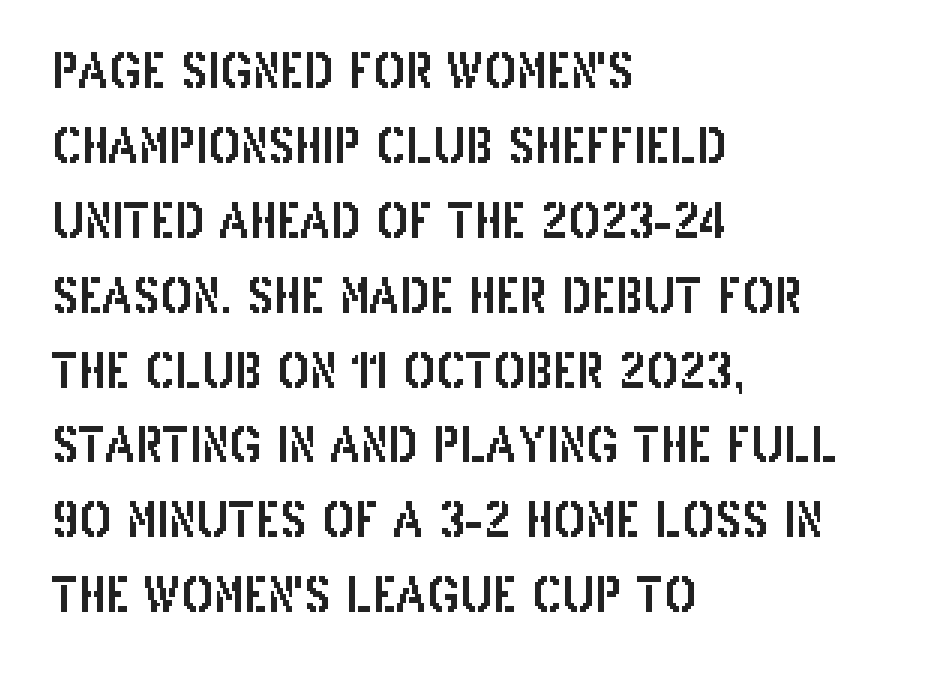
Italic? Not at all — the glyphs are vertical. Normally led — the rows are evenly, conventionally spaced. Spacing verdict: proportional, widths tailored to each character. Serifs: no, the terminals of the letterforms are clean.
